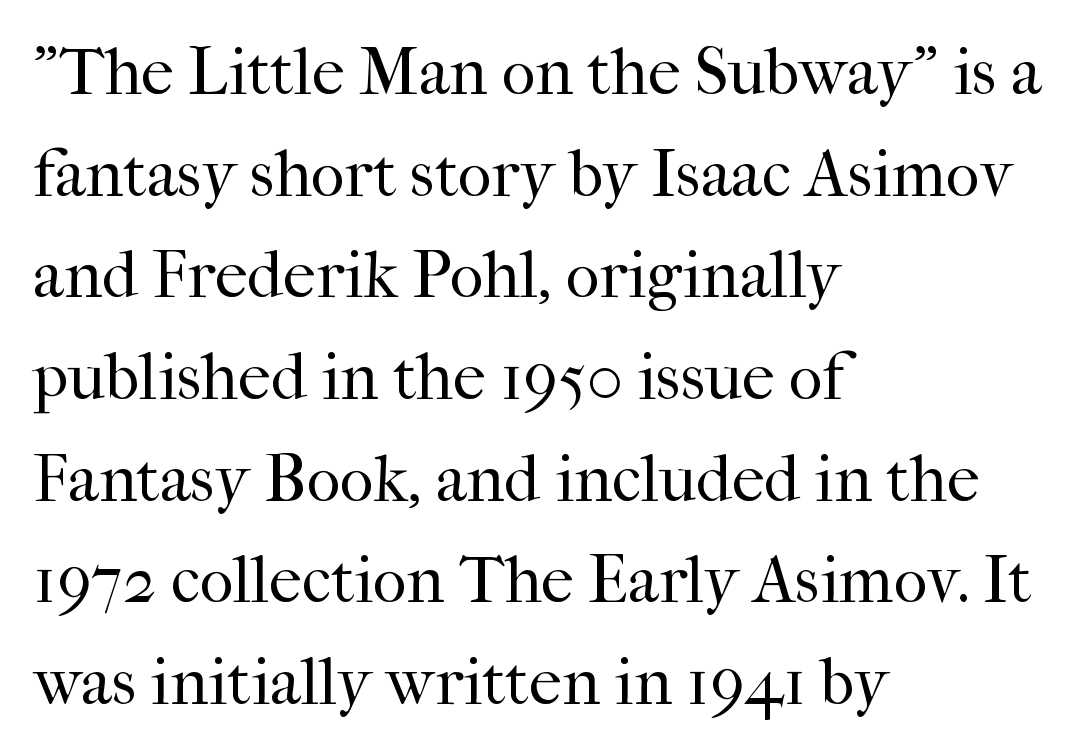
{"serif": "yes", "italic": "no", "bold": "no", "weight": "regular", "width": "normal", "stroke_contrast": "high", "x_height": "medium", "monospaced": "no", "underline": "no", "align": "left", "line_spacing": "normal", "line_spacing_ratio": 1.54, "letter_spacing": "normal", "letter_spacing_em": 0.0, "glyph_px": 66}
